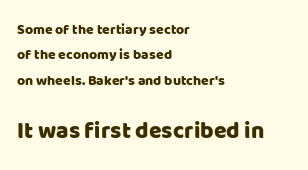
The image shows 23 px text type, upright; set left-aligned, line spacing 1.81x, normal letter spacing, not underlined; the second (bottom) block is 1.64x larger.
